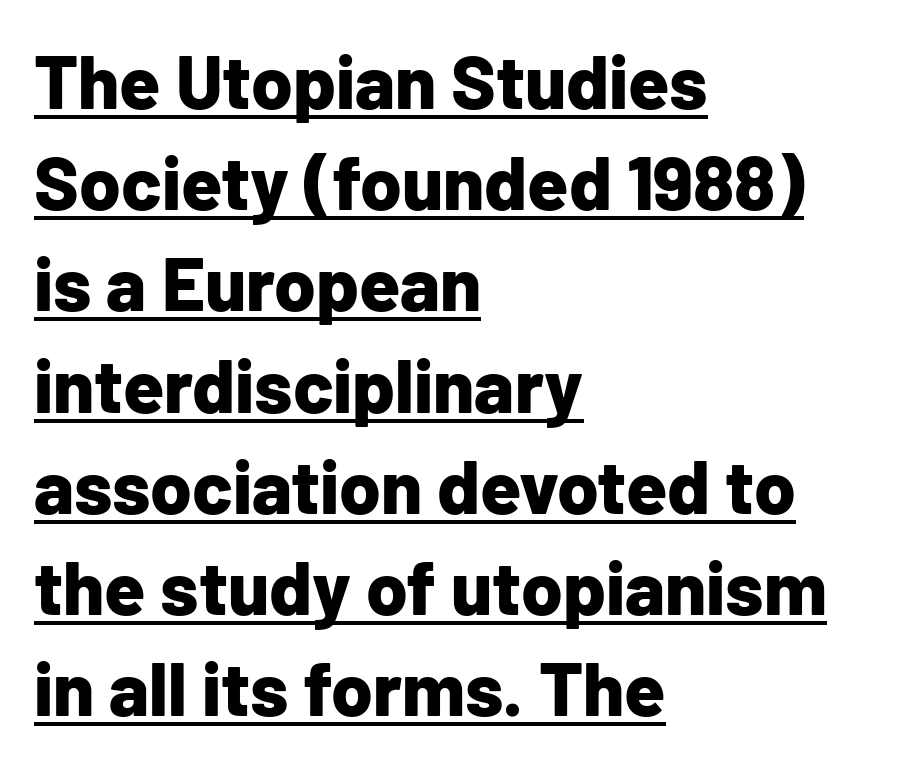
The image shows 75 px bold sans-serif type, upright; set left-aligned, normal line spacing (1.35x), normal letter spacing, underlined; low stroke contrast and a medium x-height.
